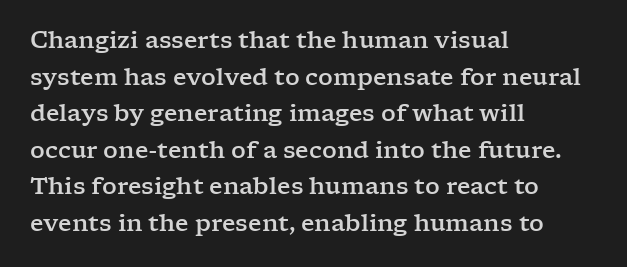
The image shows 23 px text type, upright; set left-aligned, normal line spacing (1.59x), normal letter spacing, not underlined.
